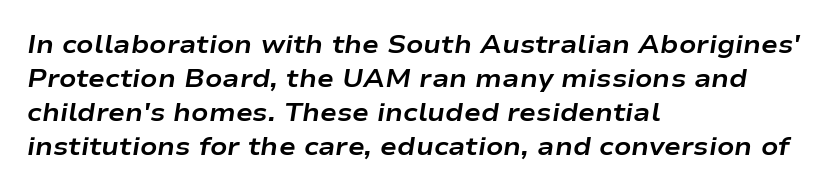
Q: Is the text bold? A: Yes.
Q: Is the text italic (slanted)? A: Yes, it leans right by about 9 degrees.
Q: Is the text underlined? A: No.
Q: How is the paragraph aligned? A: Left-aligned.
Q: Is the spacing between letters normal or unusually wide? A: Normal.
Q: Is the spacing between lines tight, normal or loose? A: Normal.
